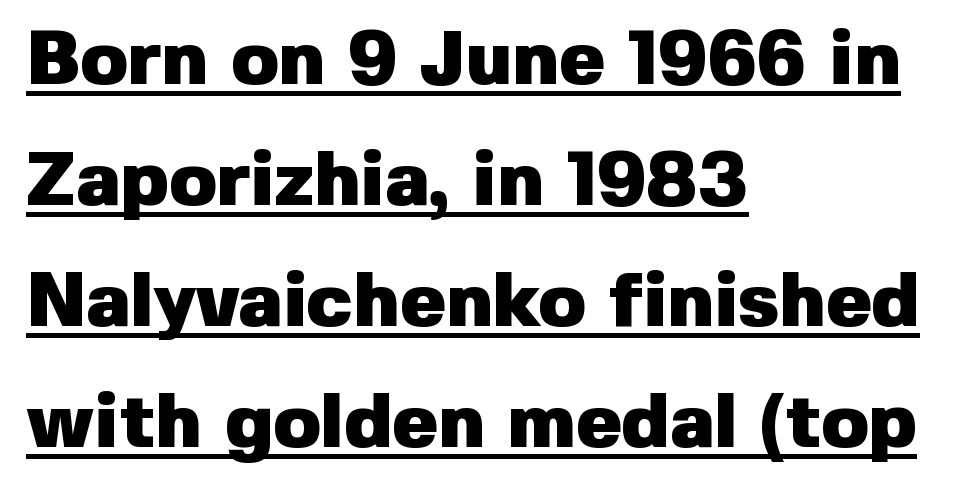
Line spacing here is normal. I'd describe the lettering as bold — thick and assertive. Each line of the rendering has a horizontal stroke beneath the glyphs. Here the designer chose a conventional face with non-uniform glyph widths. Typographically, this falls in the sans-serif category.
